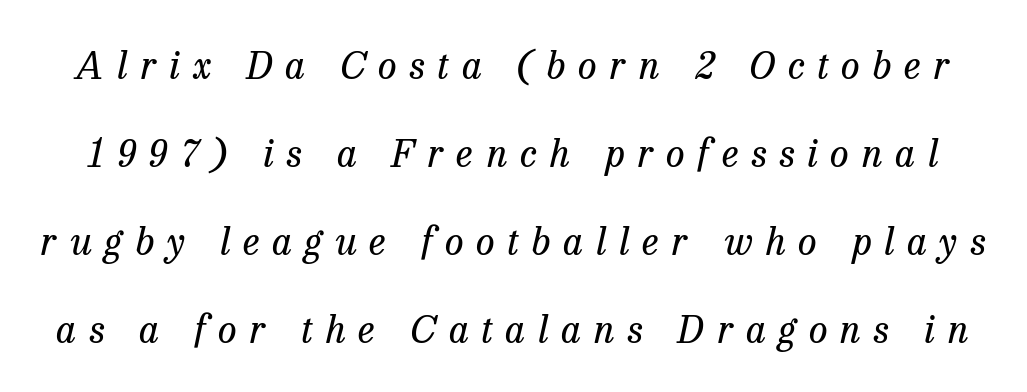
The image shows 38 px regular-weight serif type, italic (leaning right); set loose line spacing (2.32x), unusually wide letter spacing (+0.34 em), not underlined; low stroke contrast and a medium x-height.
